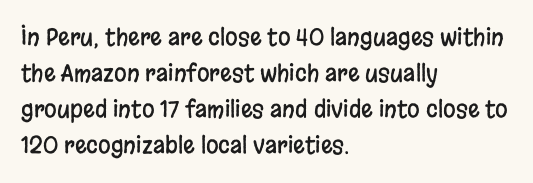
The image shows 23 px text type, upright; set left-aligned, normal line spacing (1.57x), normal letter spacing, not underlined.
